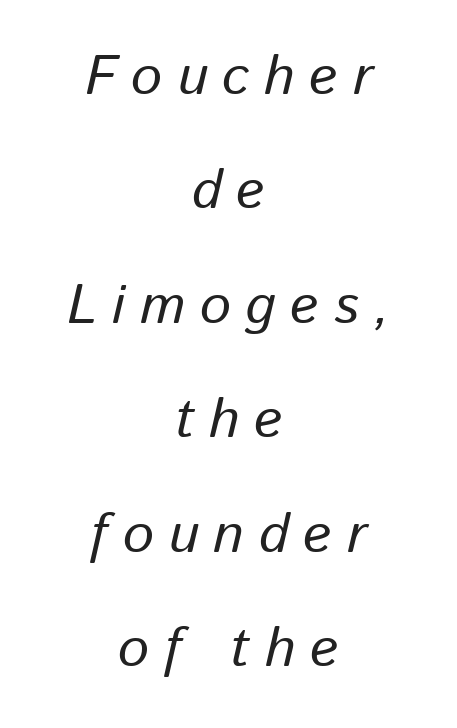
The image shows 55 px regular-weight type, italic (leaning right); set centered, loose line spacing (2.08x), unusually wide letter spacing (+0.27 em), not underlined; low stroke contrast and a medium x-height.
